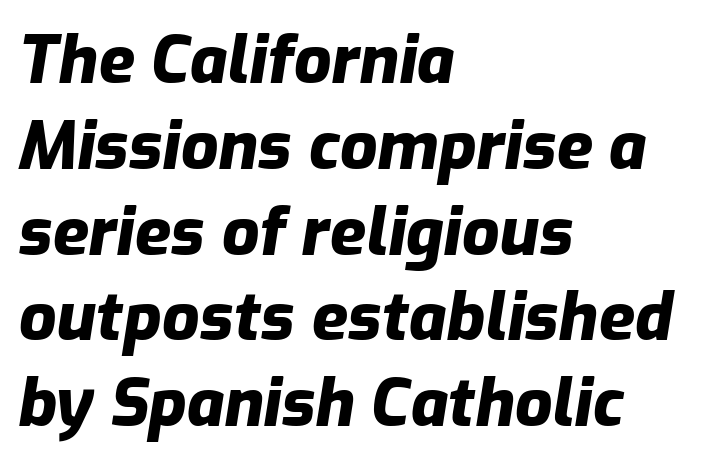
The image shows 66 px heavy type, italic (leaning right); set left-aligned, normal line spacing (1.3x), normal letter spacing, not underlined; low stroke contrast and a medium x-height.
